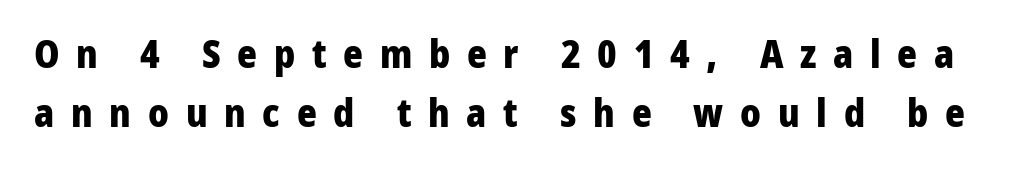
Does the type have serifs? No, each stem ends abruptly. Is this a fixed-width face? No — the glyphs have proportional, varying widths. The leading is moderate, giving the passage an even texture. The face used here is rendered with a markedly widened letterfit. Notice how the stems are strictly vertical — no italics here.
